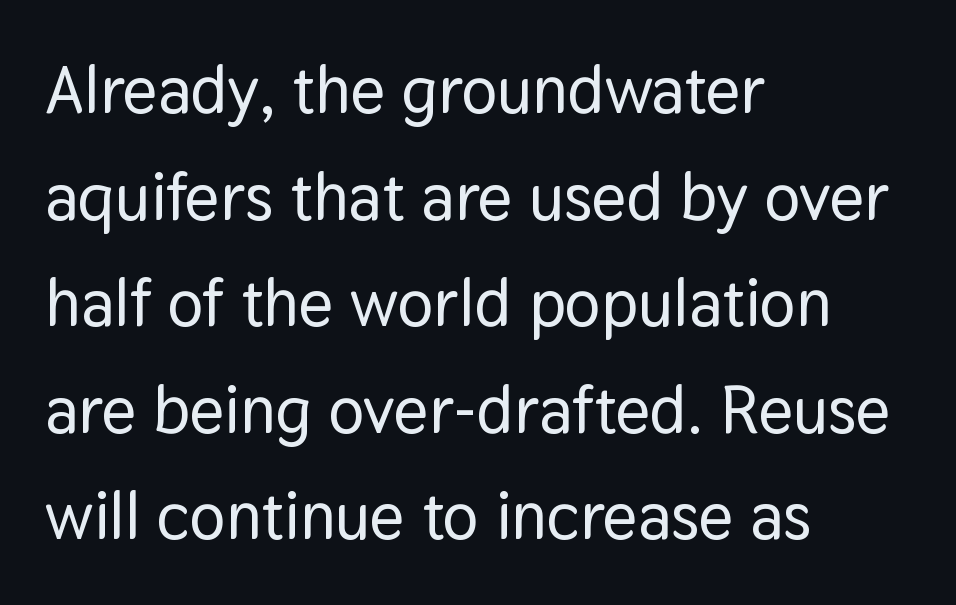
Q: Is the text italic (slanted)? A: No, it is upright.
Q: Is the typeface a serif or a sans-serif typeface? A: Sans-serif.
Q: Is the text underlined? A: No.
Q: How is the paragraph aligned? A: Left-aligned.
Q: Is the spacing between letters normal or unusually wide? A: Normal.
Q: Is the spacing between lines tight, normal or loose? A: Normal.
Q: Width (condensed, normal, or wide)? A: Normal.
Q: Stroke contrast? A: Low.
Q: x-height? A: Medium.
Q: Monospaced? A: No.
